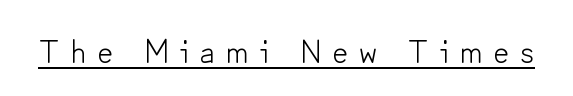
Check the space under the baseline: a stroke is drawn there. Tracking here is generous; glyphs stand well apart from one another. These lines are rendered in a variable-pitch font. It's the straight-up-and-down kind of type.
